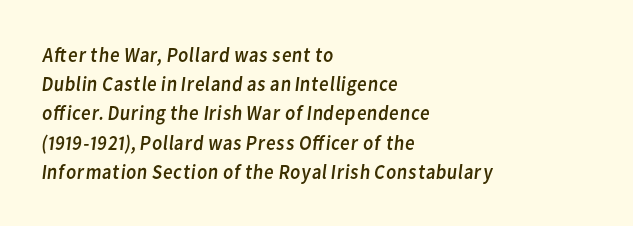
Q: Is the text bold? A: No.
Q: Is the text underlined? A: No.
Q: How is the paragraph aligned? A: Left-aligned.
Q: Is the spacing between letters normal or unusually wide? A: Normal.
Q: Is the spacing between lines tight, normal or loose? A: Normal.
